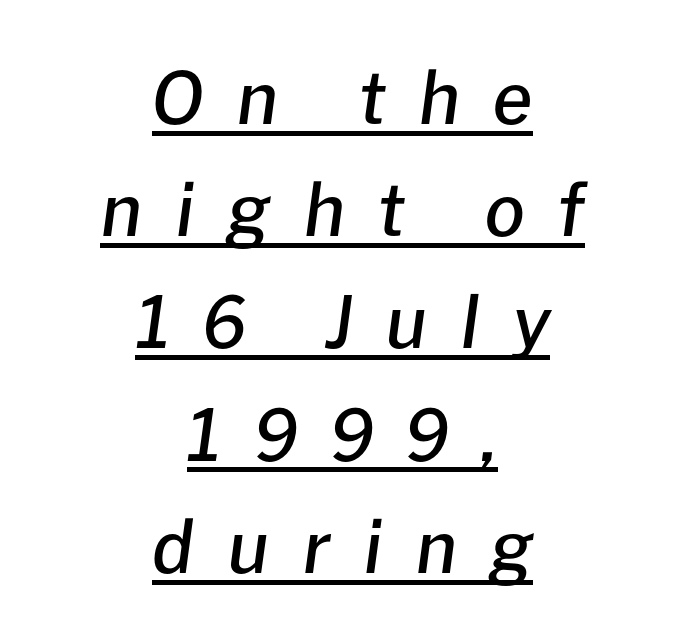
The image shows 71 px semibold type, italic (leaning right); set centered, normal line spacing (1.58x), unusually wide letter spacing (+0.46 em), underlined; low stroke contrast and a medium x-height.
